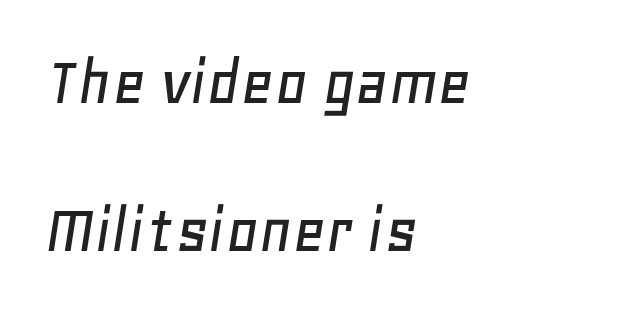
The image shows 71 px text type, italic (leaning right); set left-aligned, loose line spacing (2.09x), normal letter spacing, not underlined; low stroke contrast and a large x-height.
